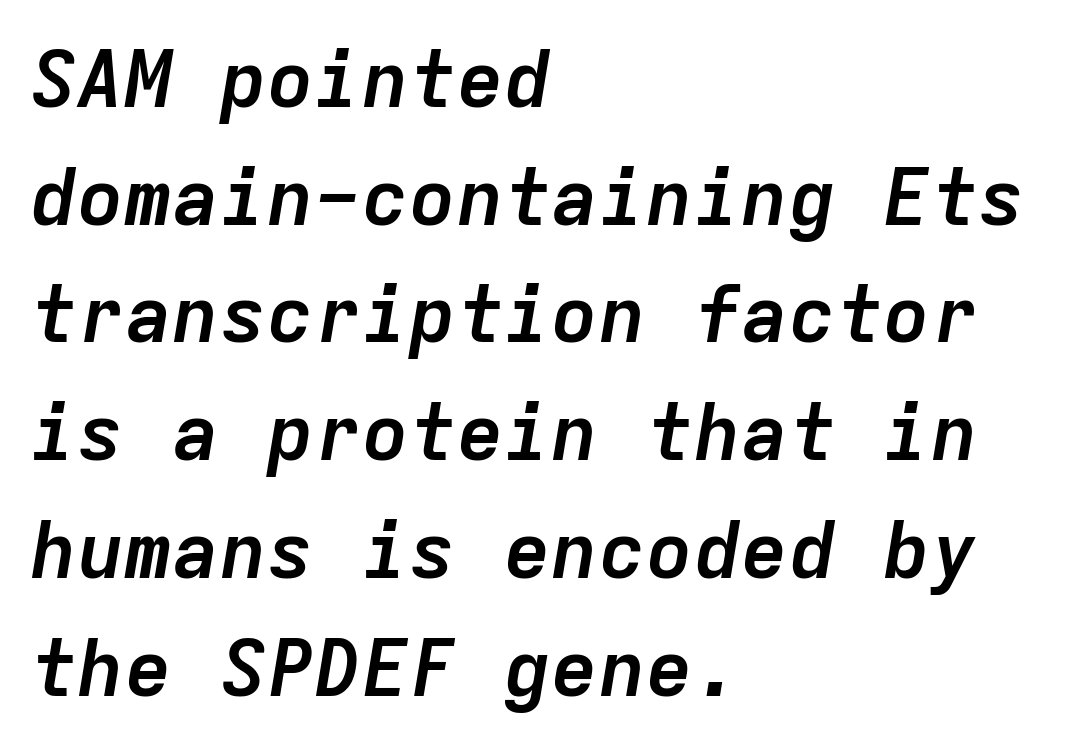
Spacing between characters is what you'd get straight out of the box. The typography opts for an oblique posture over an upright one. The block of text has a typical density, with ordinary space between rows. This sample is left-justified, so line endings fall wherever the words run out. A dark, heavy texture on the line: the type is bold. The space directly below the letters is spotless.
